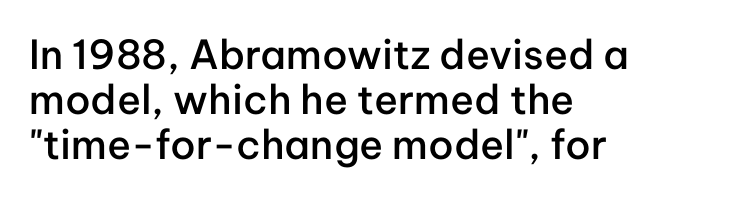
Every letter is mildly thick-stroked: semibold rather than bold. Short and long lines alike share a common starting point at left. A sans-serif font was chosen for this passage. The passage shown stacks its lines with hardly any gap. Letters rest on an invisible, unmarked baseline.
